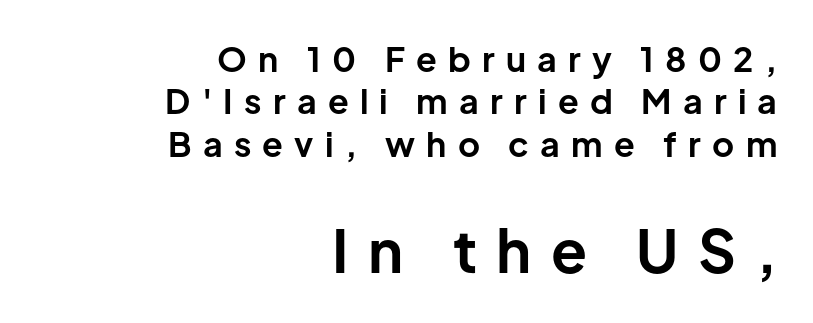
{"serif": "no", "italic": "no", "bold": "yes", "weight": "bold", "width": "normal", "stroke_contrast": "low", "x_height": "medium", "monospaced": "no", "underline": "no", "align": "right", "line_spacing": "normal", "line_spacing_ratio": 1.25, "letter_spacing": "wide", "letter_spacing_em": 0.33, "larger_block": "second", "size_ratio": 1.74, "glyph_px": 59}
